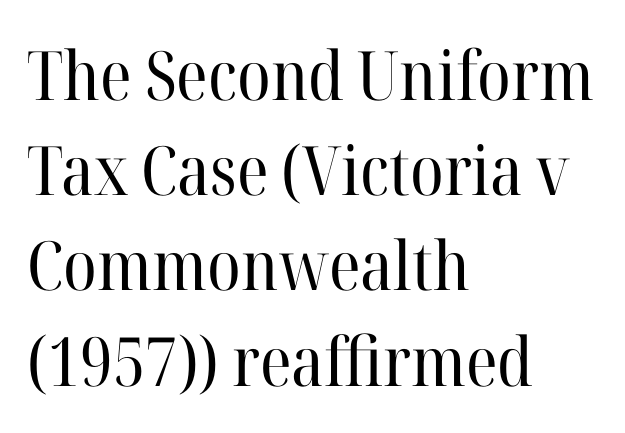
Does the copy run flush right? No — it runs flush left. Letter spacing: default. The typeface chosen for these lines features serifs. These lines are rendered in a variable-pitch font. Summary of weight: not heavy and not bold.
